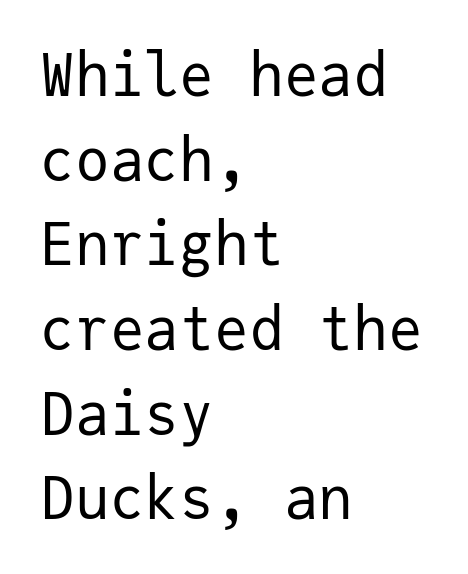
The image shows 58 px regular-weight sans-serif type, upright, monospaced; set left-aligned, normal line spacing (1.46x), normal letter spacing, not underlined; low stroke contrast and a medium x-height.
